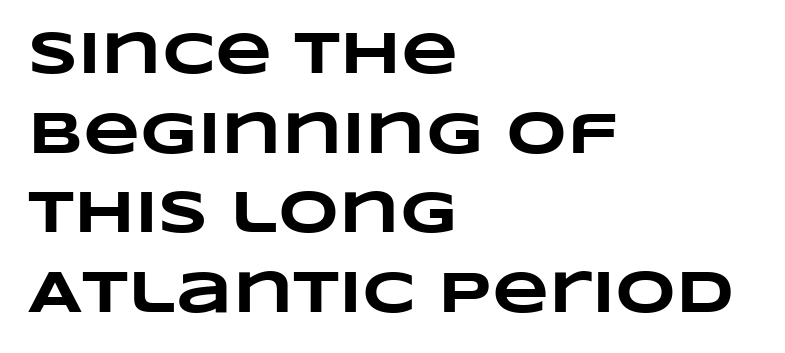
{"bold": "yes", "weight": "heavy", "width": "wide", "stroke_contrast": "low", "x_height": "large", "monospaced": "no", "underline": "no", "align": "left", "line_spacing": "normal", "line_spacing_ratio": 1.35, "letter_spacing": "normal", "letter_spacing_em": 0.0, "glyph_px": 59}
